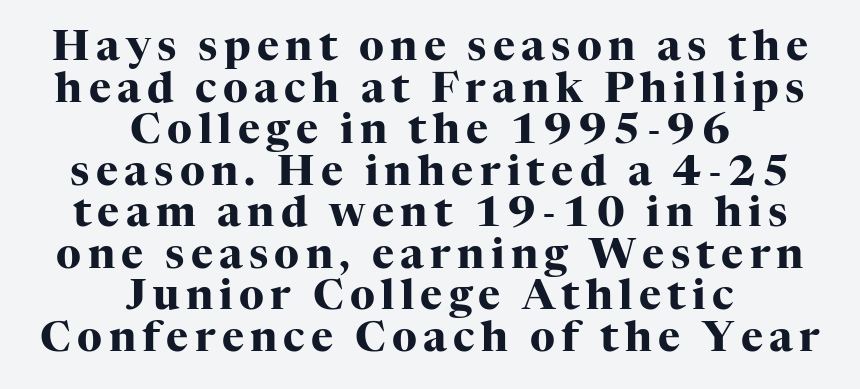
Q: Is the text bold? A: Yes.
Q: Is the text italic (slanted)? A: No, it is upright.
Q: Is the typeface a serif or a sans-serif typeface? A: Serif.
Q: Is the text underlined? A: No.
Q: How is the paragraph aligned? A: Centered.
Q: Is the spacing between lines tight, normal or loose? A: Tight.
Q: Width (condensed, normal, or wide)? A: Normal.
Q: Stroke contrast? A: High.
Q: x-height? A: Medium.
Q: Monospaced? A: No.
